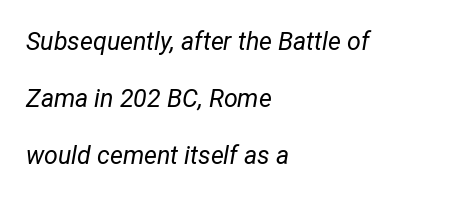
Q: Is the text bold? A: No.
Q: Is the text italic (slanted)? A: Yes, it leans right by about 12 degrees.
Q: Is the text underlined? A: No.
Q: How is the paragraph aligned? A: Left-aligned.
Q: Is the spacing between letters normal or unusually wide? A: Normal.
Q: Is the spacing between lines tight, normal or loose? A: Loose.
